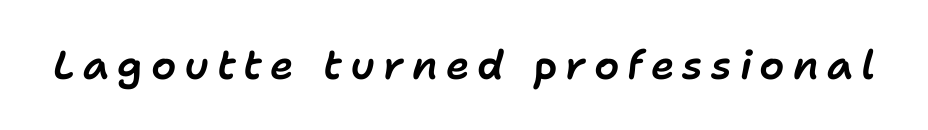
Q: Is the text italic (slanted)? A: Yes, it leans right by about 11 degrees.
Q: Is the text underlined? A: No.
Q: Is the spacing between letters normal or unusually wide? A: Unusually wide.
Q: Width (condensed, normal, or wide)? A: Normal.
Q: Stroke contrast? A: Low.
Q: x-height? A: Medium.
Q: Monospaced? A: No.
